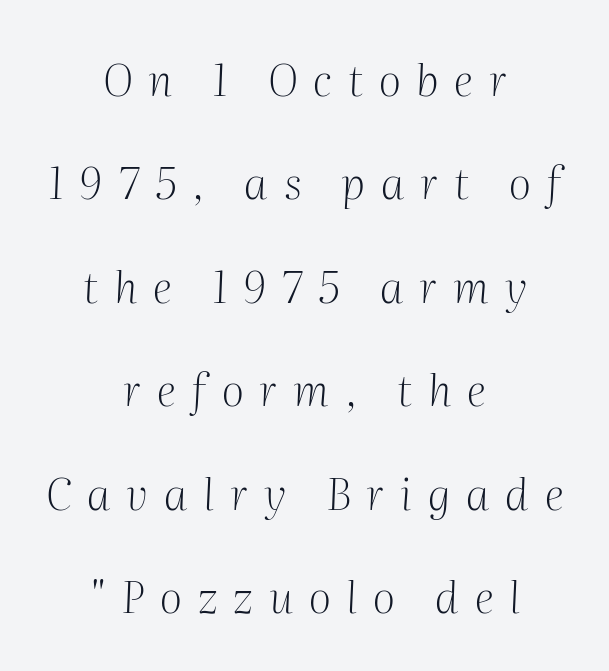
{"serif": "yes", "italic": "yes", "lean": "right", "slant_degrees": 2, "bold": "no", "weight": "light", "width": "normal", "stroke_contrast": "medium", "x_height": "medium", "monospaced": "no", "underline": "no", "align": "center", "line_spacing": "loose", "line_spacing_ratio": 2.35, "letter_spacing": "wide", "letter_spacing_em": 0.36, "glyph_px": 44}
